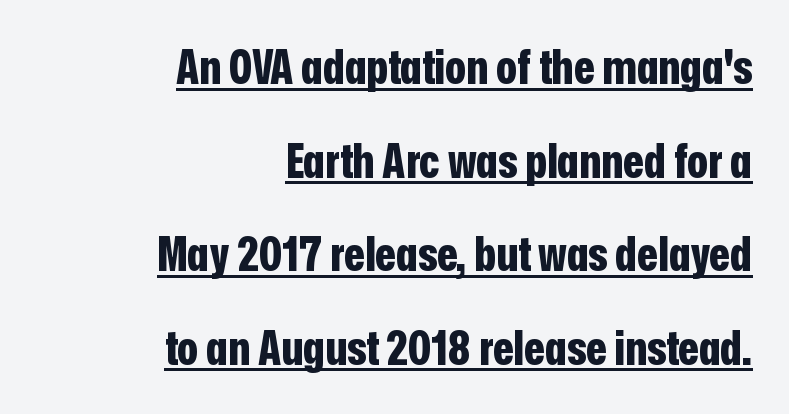
The image shows 48 px bold, condensed sans-serif type, upright; set right-aligned, loose line spacing (1.95x), normal letter spacing, underlined; low stroke contrast and a medium x-height.
